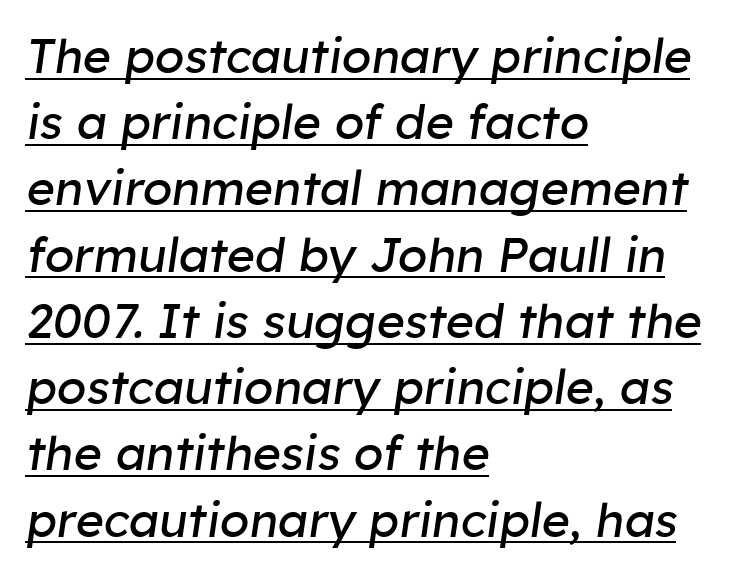
The type is set solid horizontally, with unmodified tracking. Varying glyph widths throughout — classic text-font behaviour. What's the leading like? Ordinary, nothing unusual. A classic flush-left, rag-right setting is used for this passage. These lines were composed using italics.
